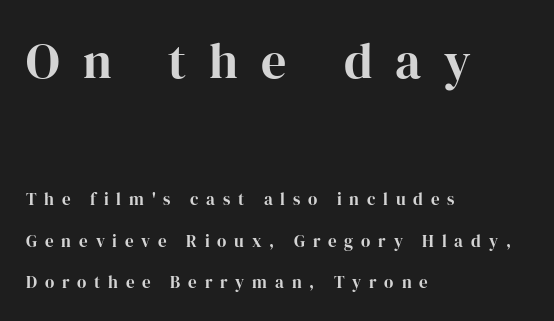
{"serif": "yes", "italic": "no", "bold": "yes", "weight": "bold", "width": "normal", "stroke_contrast": "high", "x_height": "medium", "monospaced": "no", "underline": "no", "align": "left", "line_spacing": "loose", "line_spacing_ratio": 2.43, "letter_spacing": "wide", "letter_spacing_em": 0.46, "larger_block": "first", "size_ratio": 2.94, "glyph_px": 50}
